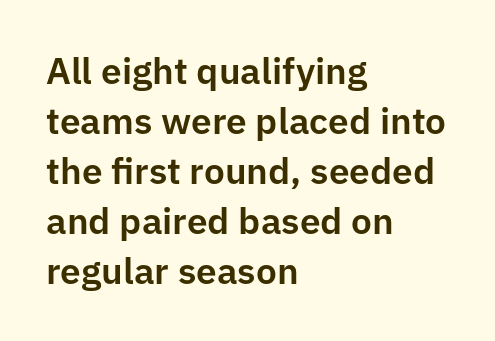
This sample uses plain, unmodified letter spacing. Nothing sits at the stroke ends, so this counts as sans-serif. This sample is left-justified, so line endings fall wherever the words run out. Notice how descenders clear the ascenders below comfortably — that's standard leading. Varying glyph widths throughout — classic text-font behaviour.
